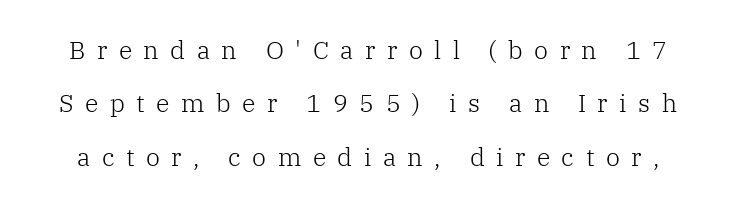
The characters are drawn with everyday or finer stroke widths. Glyph-to-glyph distance is far greater than everyday printed text. Whoever set this chose breathing room over compactness in the vertical rhythm. Unlike italic type, these characters show no tilt at all.
